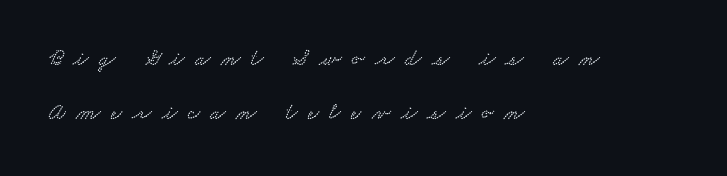
{"underline": "no", "align": "left", "line_spacing": "loose", "line_spacing_ratio": 2.33, "letter_spacing": "wide", "letter_spacing_em": 0.45, "glyph_px": 23}
